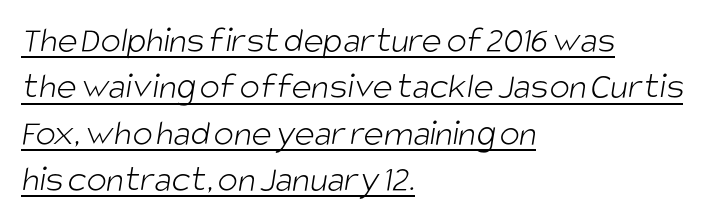
{"serif": "no", "bold": "no", "weight": "light", "width": "condensed", "stroke_contrast": "low", "x_height": "large", "monospaced": "no", "underline": "yes", "align": "left", "line_spacing_ratio": 1.22, "letter_spacing": "normal", "letter_spacing_em": 0.0, "glyph_px": 38}
